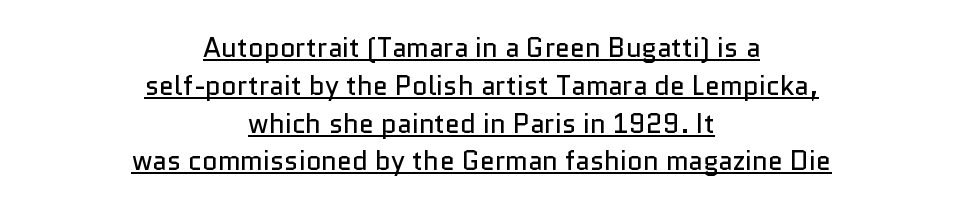
The image shows 27 px text type, upright; set centered, normal line spacing (1.4x), normal letter spacing, underlined.
